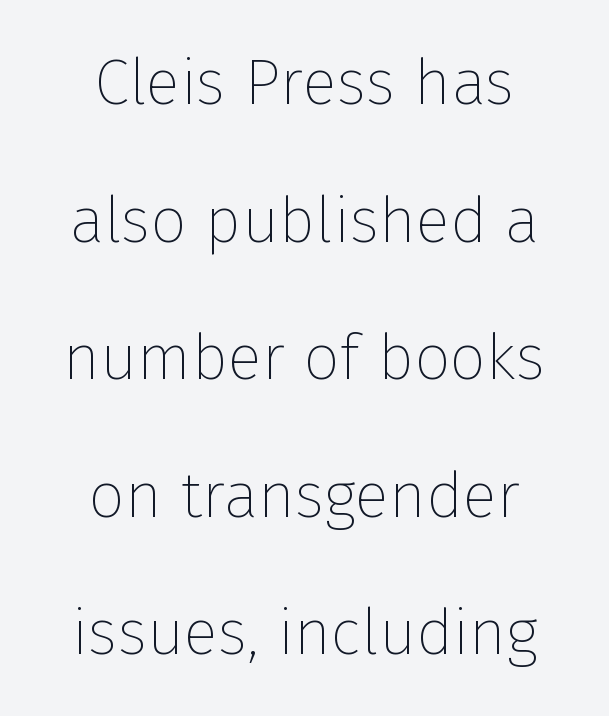
Look at the tracking — it's just the regular setting, nothing added. A bare baseline throughout the passage. Alignment: centered. Font category for this specimen: sans-serif.
